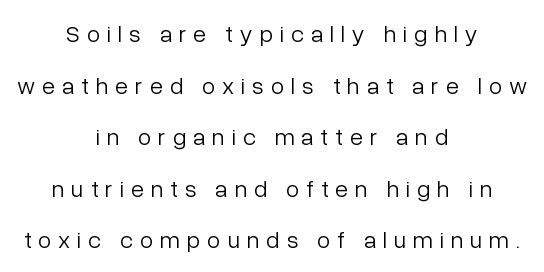
Q: Is the text bold? A: No.
Q: Is the text italic (slanted)? A: No, it is upright.
Q: Is the text underlined? A: No.
Q: How is the paragraph aligned? A: Centered.
Q: Is the spacing between letters normal or unusually wide? A: Unusually wide.
Q: Is the spacing between lines tight, normal or loose? A: Loose.
